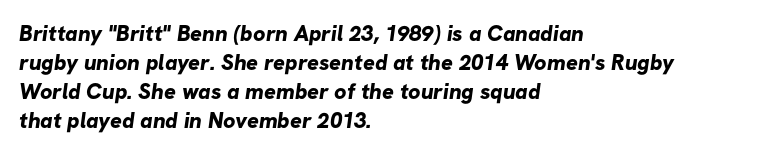
{"bold": "yes", "underline": "no", "align": "left", "line_spacing": "normal", "line_spacing_ratio": 1.32, "letter_spacing": "normal", "letter_spacing_em": 0.0, "glyph_px": 22}
